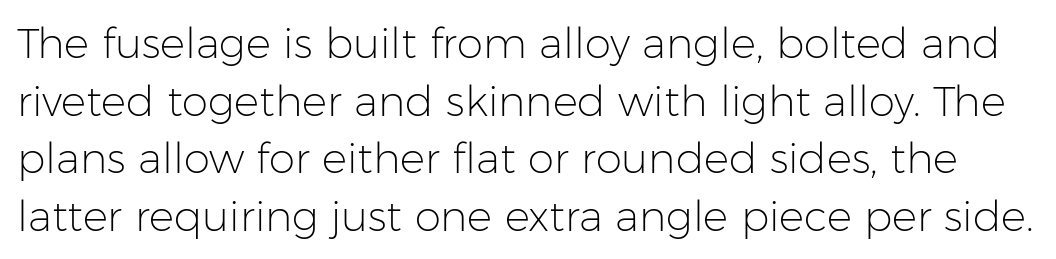
Quick note: underline off. The text was rendered using a sans face with plain stroke endings. Unlike italic type, these characters show no tilt at all. The weight tops out at a normal text grade. What's the leading like? Ordinary, nothing unusual. This sample has the flowing, uneven cadence of proportional lettering.
